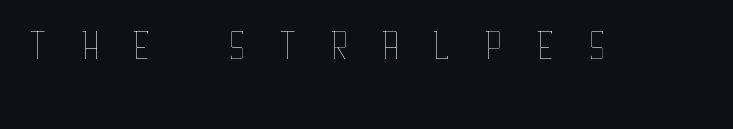
A typesetter would call this proportional, since set widths differ per character. A typesetter would call this heavily tracked-out type. Any mark beneath the type? The region is blank. Nothing heavy about these letters — not bold at all.
